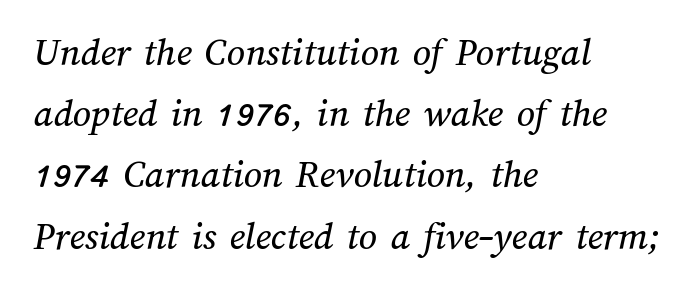
The image shows 40 px text type; set left-aligned, normal line spacing (1.53x), normal letter spacing, not underlined; medium stroke contrast and a medium x-height.
